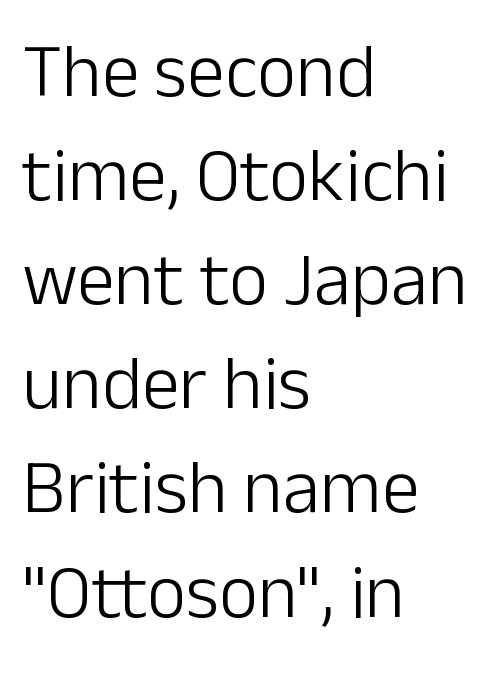
Only glyphs here, with clear space below each row. Think standard paragraph weight, or any step lighter than that. These lines are composed in type without serifs. Every row of glyphs begins at an identical x-position on the left.
